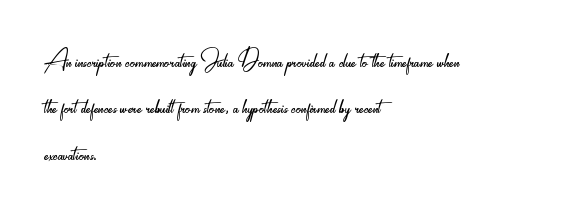
Caption: multi-line text, flush left, ragged right. Students, note that the glyphs here touch the page at normal intervals. Quick note: interline space is typical. The passage shown is not bold in any degree. This sample has the flowing, uneven cadence of proportional lettering.
